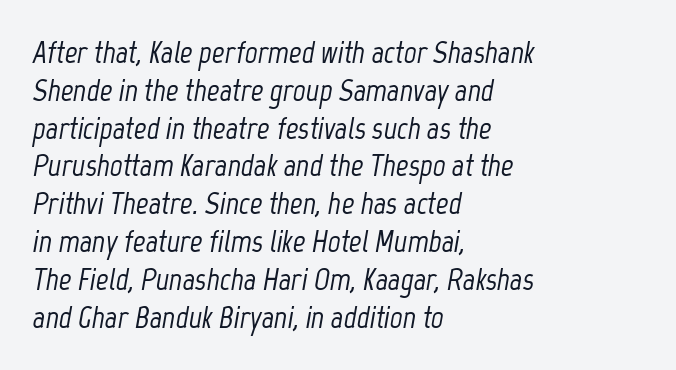
The image shows 31 px condensed type, italic (leaning right); set left-aligned, line spacing 1.22x, normal letter spacing, not underlined; low stroke contrast and a medium x-height.
